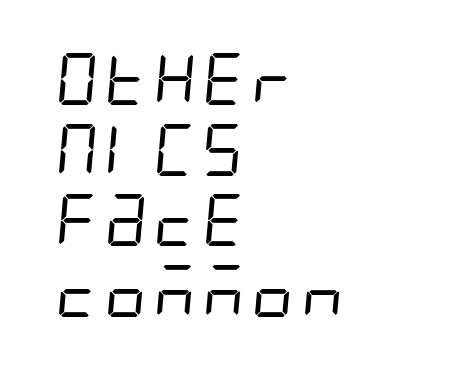
Q: Is the text bold? A: No.
Q: Is the typeface a serif or a sans-serif typeface? A: Sans-serif.
Q: Is the text underlined? A: No.
Q: How is the paragraph aligned? A: Left-aligned.
Q: Is the spacing between letters normal or unusually wide? A: Normal.
Q: Is the spacing between lines tight, normal or loose? A: Normal.
Q: Width (condensed, normal, or wide)? A: Condensed.
Q: Stroke contrast? A: Low.
Q: x-height? A: Large.
